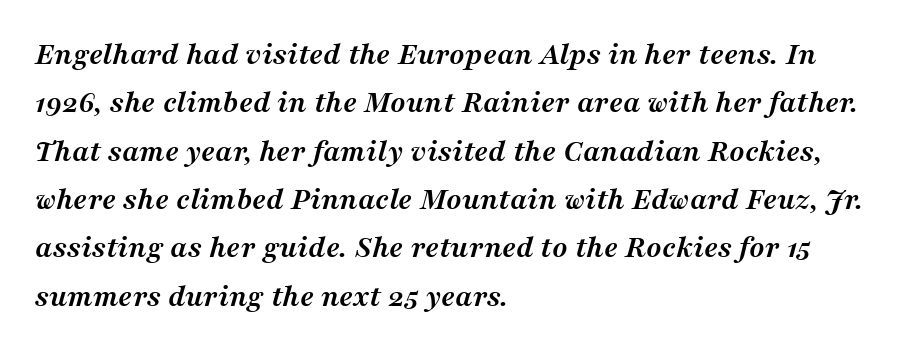
Caption: multi-line text, flush left, ragged right. Honestly, the letter spacing is just normal — you wouldn't notice it. This sample uses an oblique cut, with every glyph tilted off the vertical. Students, observe: this is what conventionally led text looks like. Is this a fixed-width face? No — the glyphs have proportional, varying widths.
